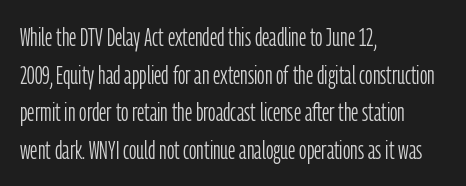
This sample is left-justified, so line endings fall wherever the words run out. Short note: letters normally spaced. These lines were composed using upright roman letters. Nothing heavy about these letters — not bold at all. The glyphs are unaccompanied by any horizontal stroke below them. Quick note: interline space is typical.
